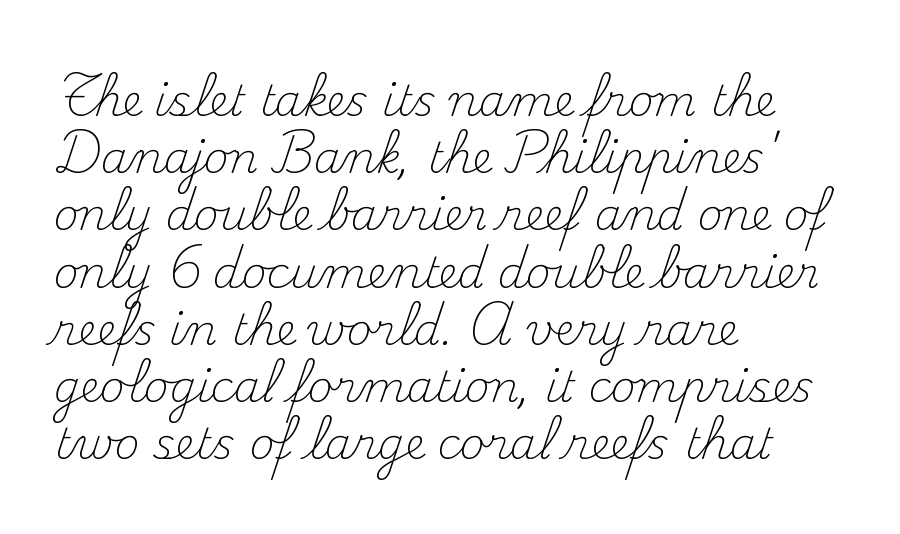
Each line starts at the same left margin while the right side varies. This is serif lettering, the kind often seen in printed books. Do the characters align in a grid? No, the font is proportional. A bare baseline throughout the passage.
